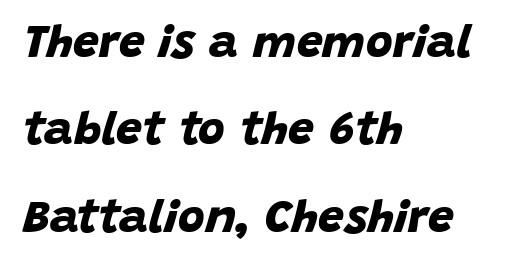
Looks like regular typesetting: each glyph gets only the width it needs. How would I describe the line gaps? Wide and relaxed. Alignment: flush left. Underlining? Definitely not there. Nope, no serifs anywhere on these letters. Stroke thickness is high; the sample reads as a true bold.
